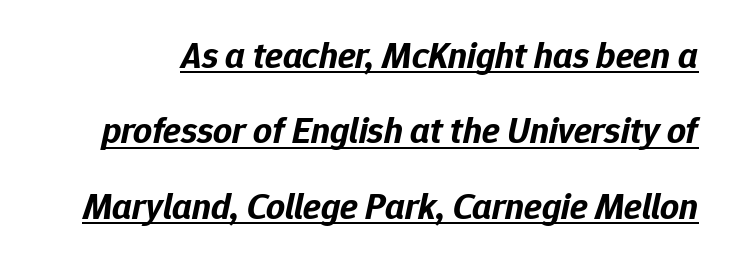
{"italic": "yes", "lean": "right", "slant_degrees": 12, "bold": "yes", "weight": "bold", "width": "normal", "stroke_contrast": "low", "x_height": "medium", "monospaced": "no", "underline": "yes", "line_spacing": "loose", "line_spacing_ratio": 2.04, "letter_spacing": "normal", "letter_spacing_em": 0.0, "glyph_px": 37}
